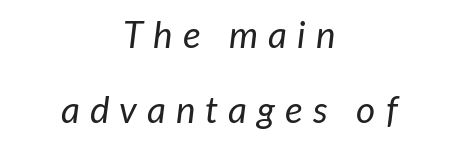
The image shows 37 px regular-weight type, italic (leaning right); set centered, loose line spacing (2.04x), unusually wide letter spacing (+0.27 em), not underlined; low stroke contrast and a medium x-height.
